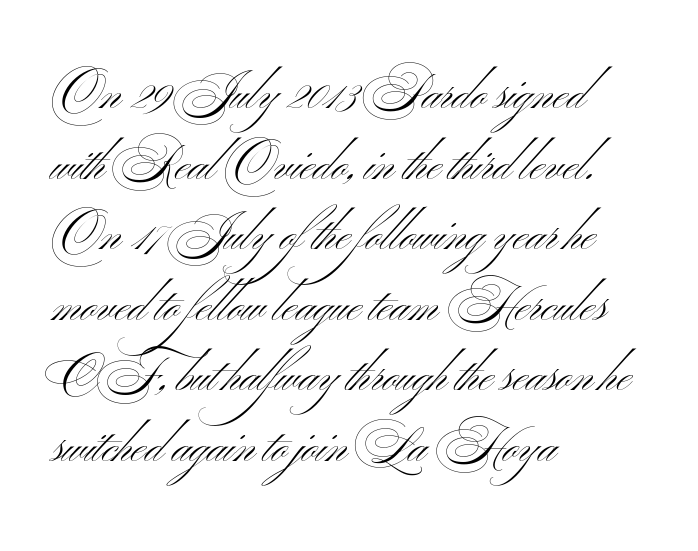
{"serif": "no", "bold": "no", "weight": "light", "width": "wide", "stroke_contrast": "medium", "x_height": "small", "monospaced": "no", "underline": "no", "align": "left", "line_spacing": "normal", "line_spacing_ratio": 1.47, "letter_spacing": "normal", "letter_spacing_em": 0.0, "glyph_px": 48}
